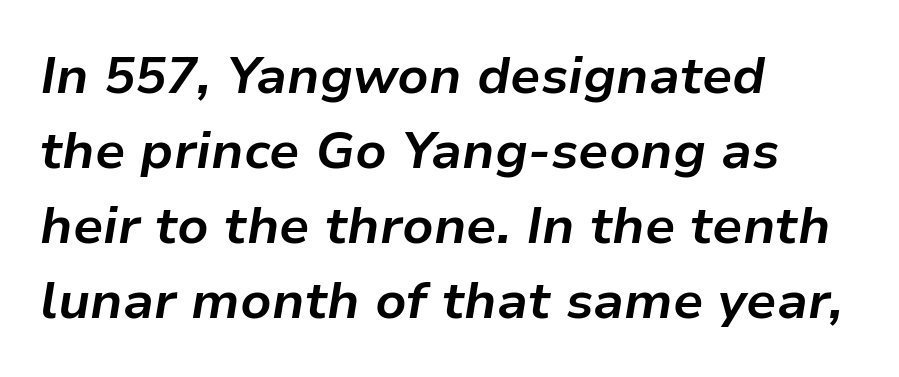
{"italic": "yes", "lean": "right", "slant_degrees": 9, "bold": "yes", "weight": "bold", "width": "normal", "stroke_contrast": "low", "x_height": "medium", "monospaced": "no", "underline": "no", "align": "left", "line_spacing": "normal", "line_spacing_ratio": 1.44, "letter_spacing": "normal", "letter_spacing_em": 0.0, "glyph_px": 52}
